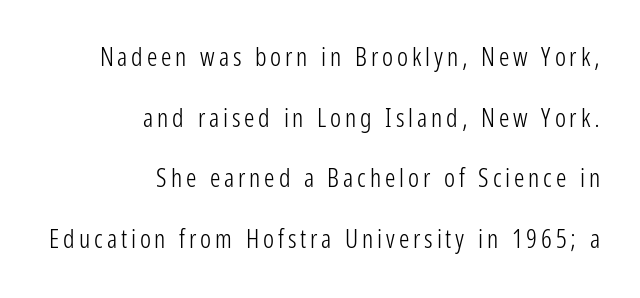
The image shows 26 px text type, upright; set right-aligned, loose line spacing (2.33x), not underlined.
